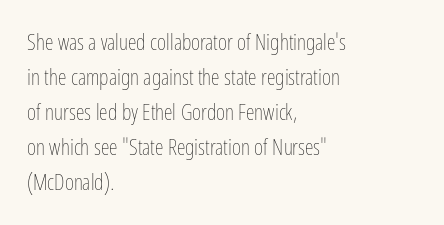
The image shows 22 px text type, upright; set left-aligned, normal line spacing (1.59x), normal letter spacing, not underlined.
